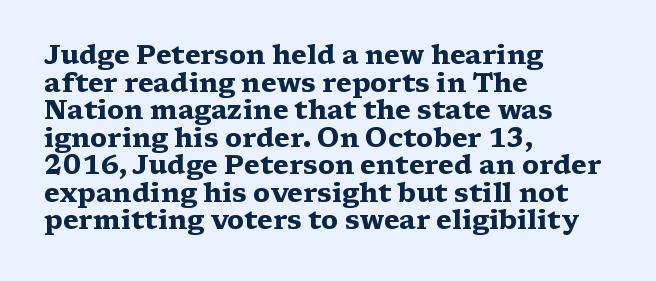
{"italic": "no", "bold": "yes", "underline": "no", "align": "left", "line_spacing": "tight", "line_spacing_ratio": 1.06, "letter_spacing": "normal", "letter_spacing_em": 0.0, "glyph_px": 26}
